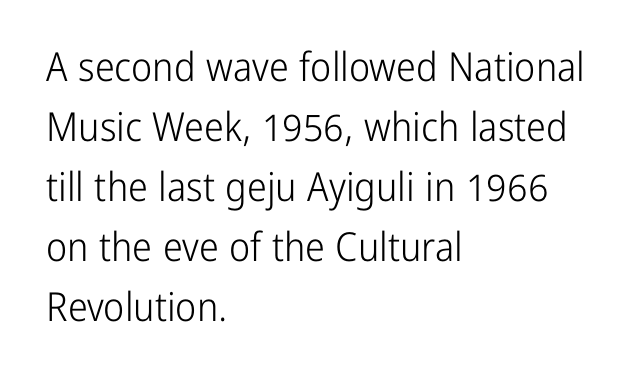
{"serif": "no", "italic": "no", "bold": "no", "weight": "light", "width": "condensed", "stroke_contrast": "low", "x_height": "medium", "monospaced": "no", "underline": "no", "align": "left", "line_spacing": "normal", "line_spacing_ratio": 1.5, "letter_spacing": "normal", "letter_spacing_em": 0.0, "glyph_px": 40}
